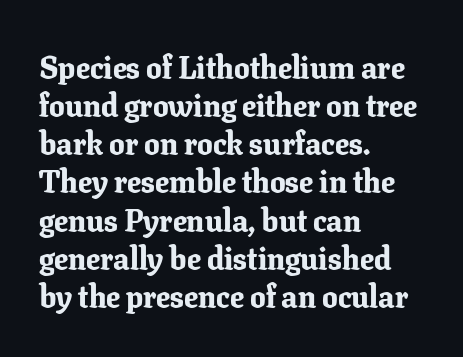
{"serif": "yes", "italic": "no", "bold": "yes", "weight": "bold", "width": "normal", "stroke_contrast": "low", "x_height": "medium", "monospaced": "no", "underline": "no", "align": "left", "line_spacing_ratio": 1.23, "letter_spacing": "normal", "letter_spacing_em": 0.0, "glyph_px": 31}
